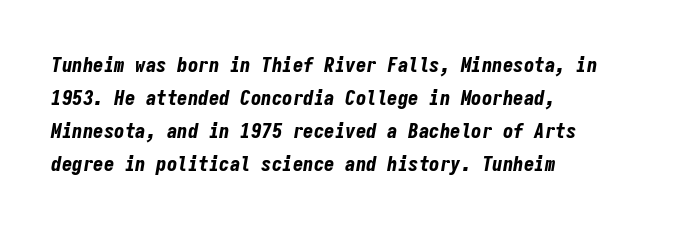
The image shows 21 px bold type, italic (leaning right); set left-aligned, normal line spacing (1.57x), normal letter spacing, not underlined.
